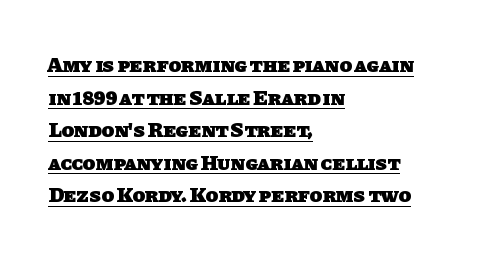
The image shows 21 px bold type; set left-aligned, normal line spacing (1.55x), normal letter spacing, underlined.
